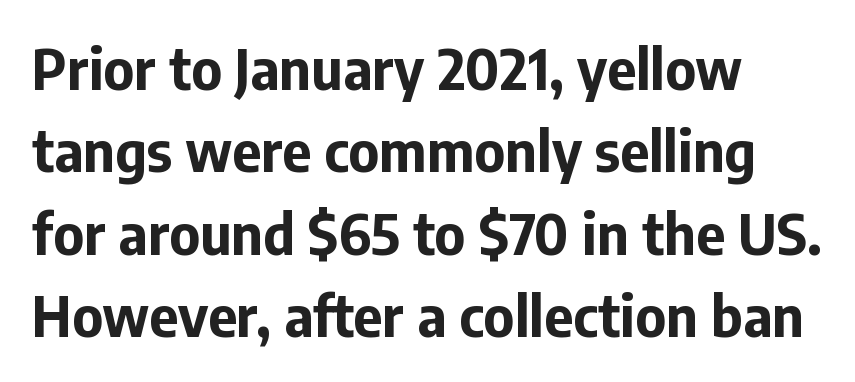
{"serif": "no", "italic": "no", "bold": "yes", "weight": "bold", "width": "normal", "stroke_contrast": "low", "x_height": "medium", "monospaced": "no", "underline": "no", "align": "left", "line_spacing": "normal", "line_spacing_ratio": 1.47, "letter_spacing": "normal", "letter_spacing_em": 0.0, "glyph_px": 56}
